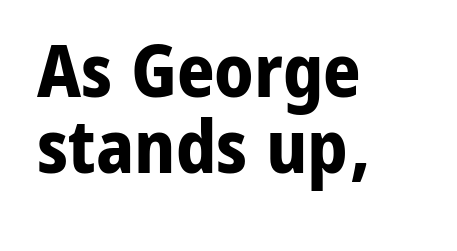
The image shows 74 px bold sans-serif type, upright; set left-aligned, tight line spacing (1.03x), normal letter spacing, not underlined; low stroke contrast and a medium x-height.
